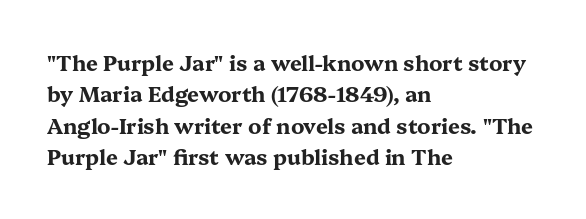
The image shows 21 px bold type, upright; set left-aligned, normal line spacing (1.5x), normal letter spacing, not underlined.
